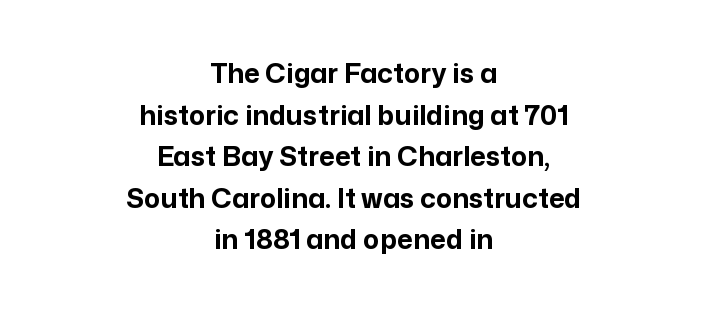
The image shows 27 px bold type, upright; set centered, normal line spacing (1.54x), normal letter spacing, not underlined.
